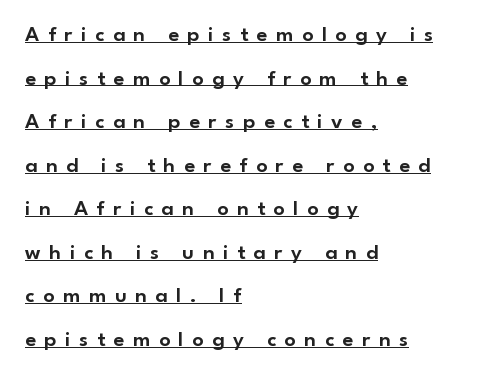
Q: Is the text italic (slanted)? A: No, it is upright.
Q: Is the text underlined? A: Yes.
Q: How is the paragraph aligned? A: Left-aligned.
Q: Is the spacing between letters normal or unusually wide? A: Unusually wide.
Q: Is the spacing between lines tight, normal or loose? A: Loose.
